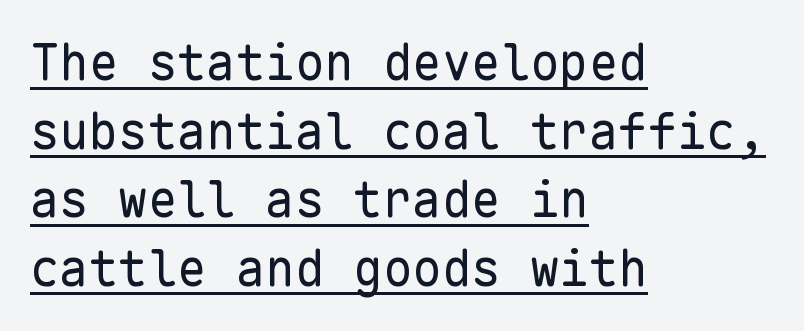
Q: Is the text bold? A: No.
Q: Is the text italic (slanted)? A: No, it is upright.
Q: Is the typeface a serif or a sans-serif typeface? A: Sans-serif.
Q: Is the text underlined? A: Yes.
Q: How is the paragraph aligned? A: Left-aligned.
Q: Is the spacing between letters normal or unusually wide? A: Normal.
Q: Is the spacing between lines tight, normal or loose? A: Normal.
Q: Width (condensed, normal, or wide)? A: Normal.
Q: Stroke contrast? A: Low.
Q: x-height? A: Medium.
Q: Monospaced? A: Yes.
